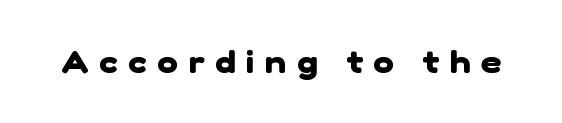
The image shows 31 px heavy sans-serif type; set unusually wide letter spacing (+0.35 em), not underlined; low stroke contrast and a medium x-height.
